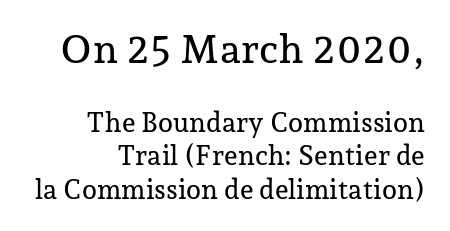
The image shows 40 px serif type, upright; set right-aligned, line spacing 1.23x, normal letter spacing, not underlined; the first (top) block is 1.48x larger; low stroke contrast and a medium x-height.
